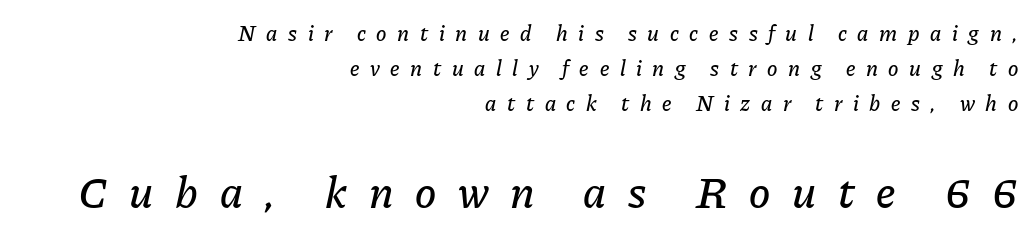
{"italic": "yes", "lean": "right", "slant_degrees": 11, "width": "normal", "stroke_contrast": "low", "x_height": "medium", "monospaced": "no", "underline": "no", "align": "right", "line_spacing": "normal", "line_spacing_ratio": 1.6, "letter_spacing": "wide", "letter_spacing_em": 0.48, "larger_block": "second", "size_ratio": 2.05, "glyph_px": 45}
